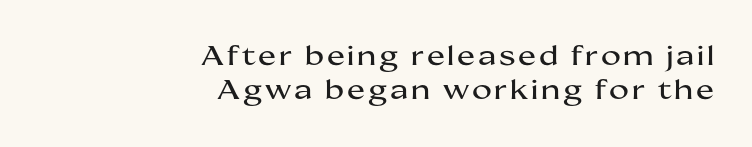
Q: Is the text italic (slanted)? A: No, it is upright.
Q: Is the text underlined? A: No.
Q: How is the paragraph aligned? A: Right-aligned.
Q: Is the spacing between lines tight, normal or loose? A: Normal.
